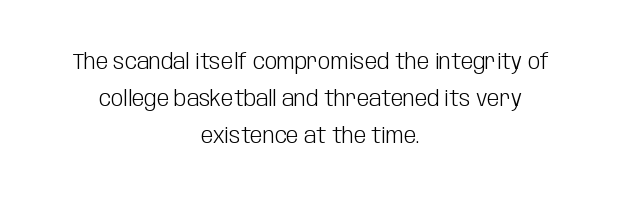
Q: Is the text bold? A: No.
Q: Is the text italic (slanted)? A: No, it is upright.
Q: Is the text underlined? A: No.
Q: How is the paragraph aligned? A: Centered.
Q: Is the spacing between letters normal or unusually wide? A: Normal.
Q: Is the spacing between lines tight, normal or loose? A: Normal.
